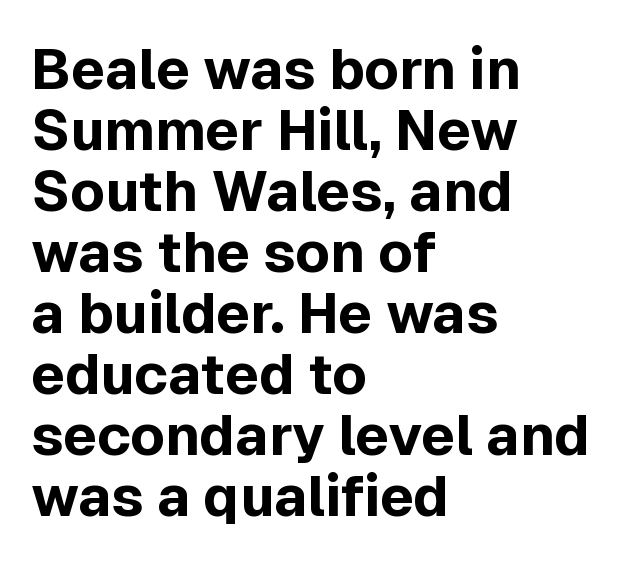
Q: Is the text bold? A: Yes.
Q: Is the text italic (slanted)? A: No, it is upright.
Q: Is the typeface a serif or a sans-serif typeface? A: Sans-serif.
Q: Is the text underlined? A: No.
Q: How is the paragraph aligned? A: Left-aligned.
Q: Is the spacing between letters normal or unusually wide? A: Normal.
Q: Is the spacing between lines tight, normal or loose? A: Tight.
Q: Width (condensed, normal, or wide)? A: Normal.
Q: x-height? A: Medium.
Q: Monospaced? A: No.
